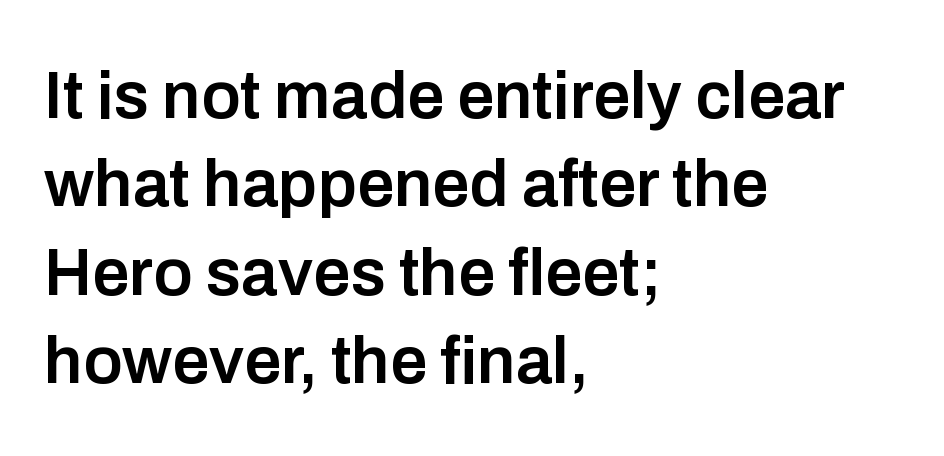
The image shows 66 px semibold sans-serif type, upright; set left-aligned, normal line spacing (1.34x), normal letter spacing, not underlined; low stroke contrast and a medium x-height.
